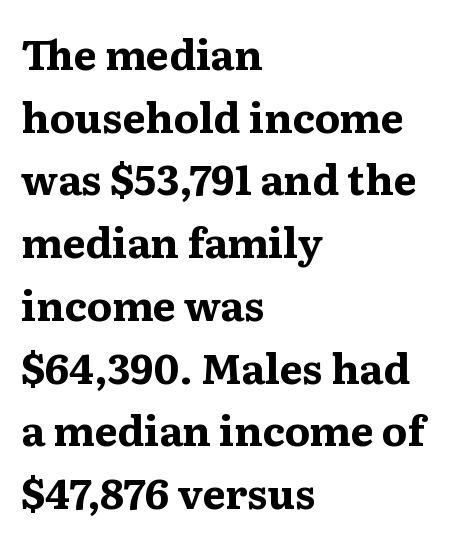
The image shows 41 px bold, wide serif type, upright; set left-aligned, normal line spacing (1.53x), normal letter spacing, not underlined; medium stroke contrast and a medium x-height.
